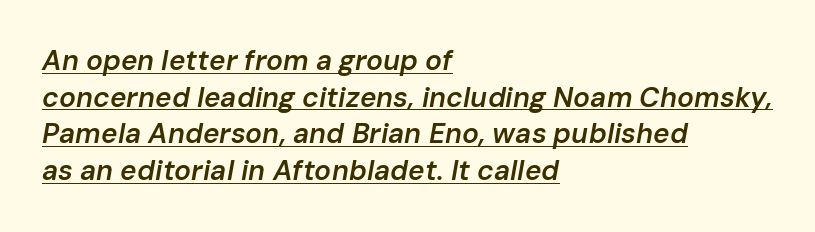
The rendering uses the underline text-decoration. Nobody touched the tracking dial on this one. Looks like regular typesetting: each glyph gets only the width it needs. Would a proofreader flag this as italicized? Yes. These lines carry some extra weight — a demibold, not a full bold. The block of text has a typical density, with ordinary space between rows.
